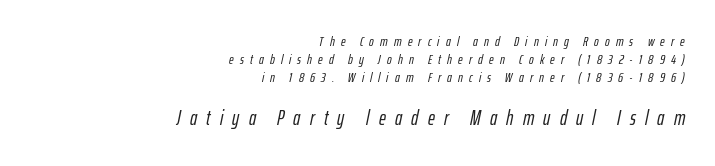
The image shows 21 px text type, italic (leaning right); set right-aligned, normal line spacing (1.3x), unusually wide letter spacing (+0.44 em), not underlined; the second (bottom) block is 1.5x larger.
